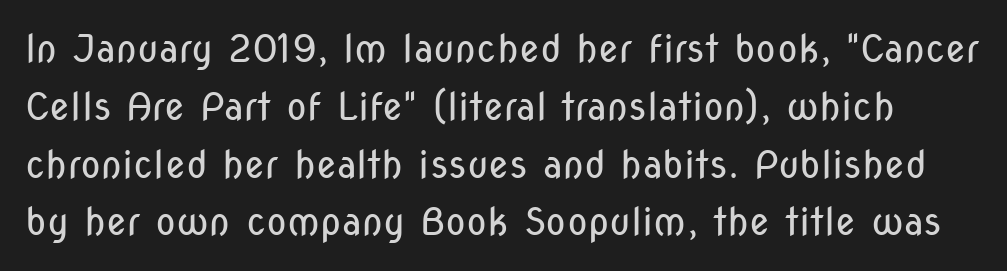
{"serif": "no", "italic": "no", "bold": "no", "weight": "regular", "width": "condensed", "stroke_contrast": "low", "x_height": "medium", "monospaced": "no", "underline": "no", "line_spacing": "normal", "line_spacing_ratio": 1.52, "letter_spacing": "normal", "letter_spacing_em": 0.0, "glyph_px": 38}
